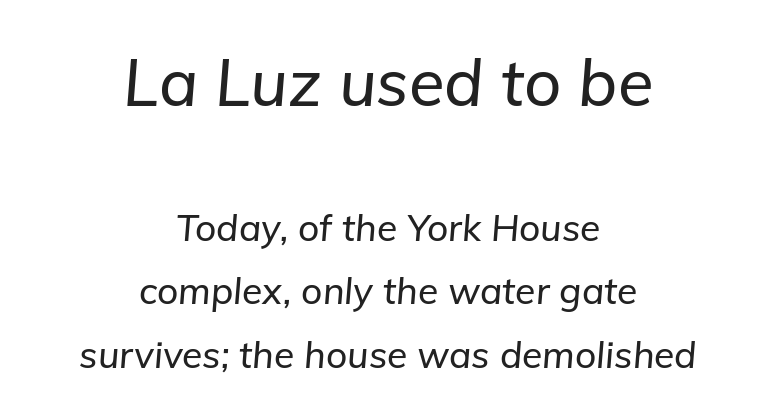
Q: Is the text italic (slanted)? A: Yes, it leans right by about 5 degrees.
Q: Is the text underlined? A: No.
Q: How is the paragraph aligned? A: Centered.
Q: Is the spacing between letters normal or unusually wide? A: Normal.
Q: Which block of text is set in a larger size, the first (top) or the second (bottom)? A: The first (top) one.
Q: Width (condensed, normal, or wide)? A: Normal.
Q: Stroke contrast? A: Low.
Q: x-height? A: Medium.
Q: Monospaced? A: No.
